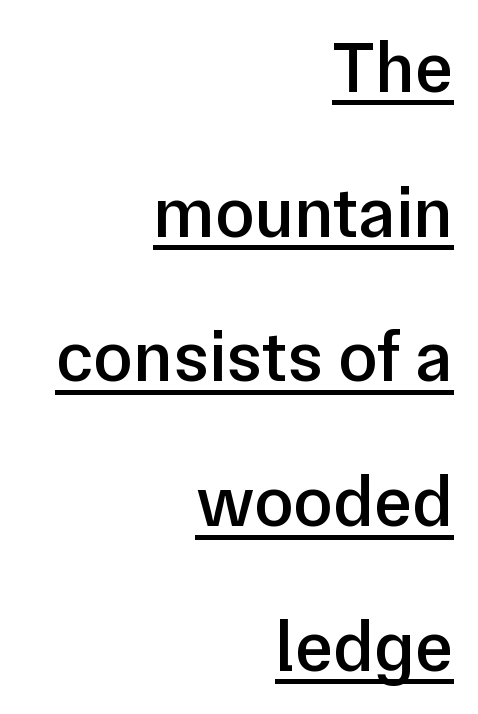
The image shows 72 px semibold sans-serif type, upright; set right-aligned, loose line spacing (2.01x), normal letter spacing, underlined; low stroke contrast and a medium x-height.
